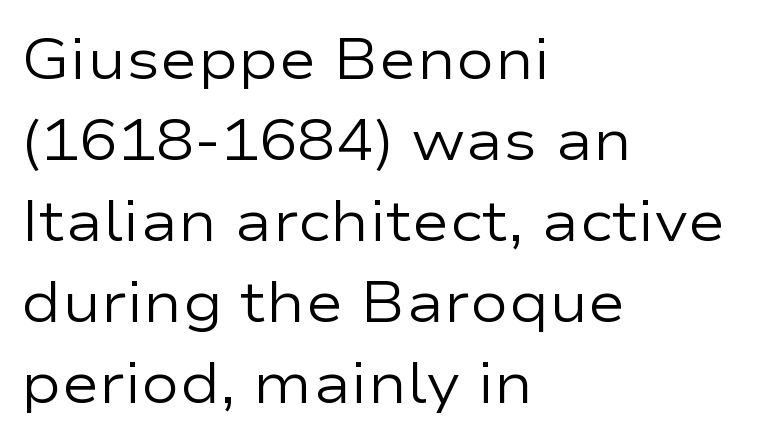
Casual observation: everything's shoved over to the left. This sample has the flowing, uneven cadence of proportional lettering. The rendering shows plain stroke endings on the letterforms — a sans-serif design. Nobody touched the tracking dial on this one.
